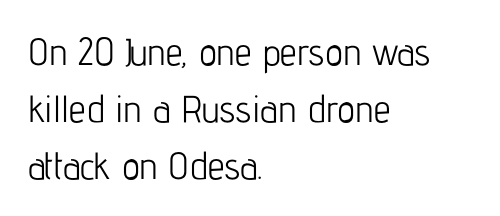
Q: Is the text bold? A: No.
Q: Is the text italic (slanted)? A: No, it is upright.
Q: Is the typeface a serif or a sans-serif typeface? A: Sans-serif.
Q: Is the text underlined? A: No.
Q: How is the paragraph aligned? A: Left-aligned.
Q: Is the spacing between letters normal or unusually wide? A: Normal.
Q: Is the spacing between lines tight, normal or loose? A: Normal.
Q: Width (condensed, normal, or wide)? A: Condensed.
Q: Stroke contrast? A: Low.
Q: x-height? A: Medium.
Q: Monospaced? A: No.
